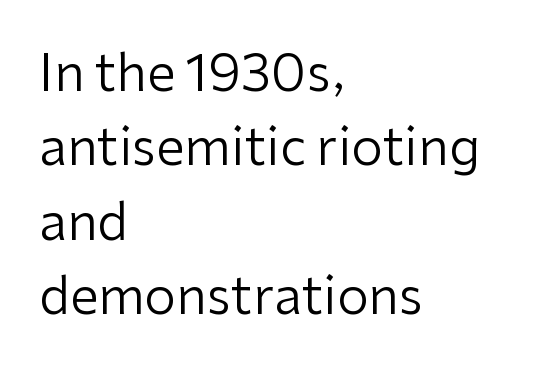
This sample has the flowing, uneven cadence of proportional lettering. Nothing sits at the stroke ends, so this counts as sans-serif. The tracking reads as untouched default to a designer's eye. Casual observation: everything's shoved over to the left.
